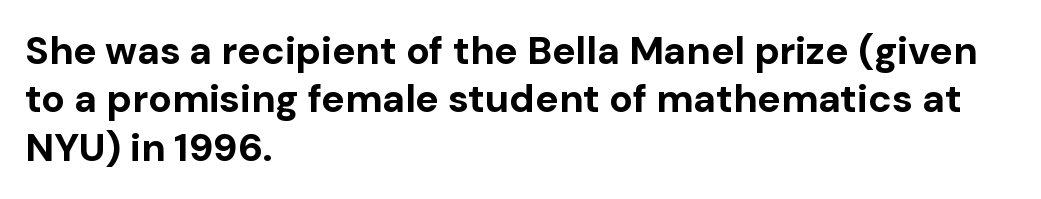
The image shows 39 px bold sans-serif type, upright; set left-aligned, line spacing 1.24x, normal letter spacing, not underlined; low stroke contrast and a medium x-height.
